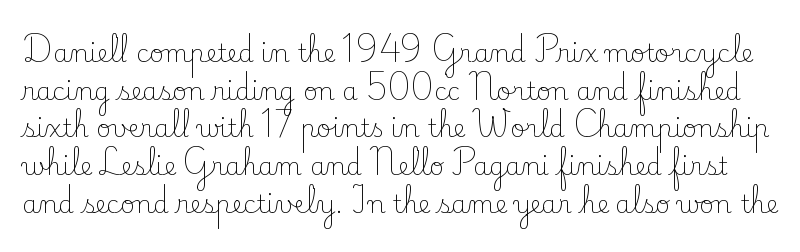
Q: Is the text bold? A: No.
Q: Is the text italic (slanted)? A: No, it is upright.
Q: Is the text underlined? A: No.
Q: Is the spacing between letters normal or unusually wide? A: Normal.
Q: Is the spacing between lines tight, normal or loose? A: Normal.
